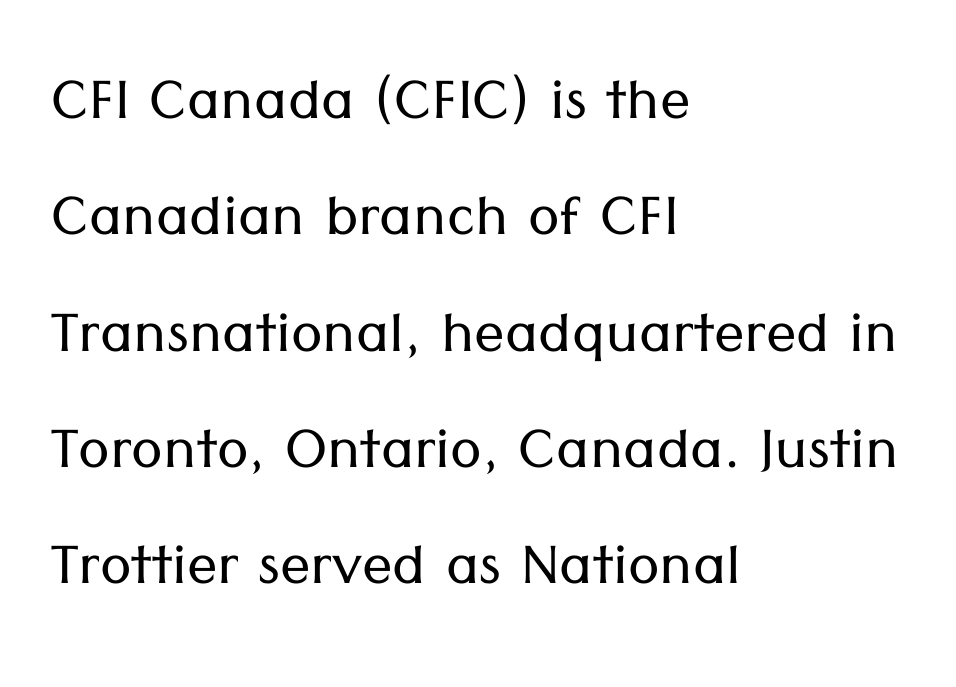
Q: Is the text bold? A: No.
Q: Is the text italic (slanted)? A: No, it is upright.
Q: Is the typeface a serif or a sans-serif typeface? A: Sans-serif.
Q: Is the text underlined? A: No.
Q: How is the paragraph aligned? A: Left-aligned.
Q: Is the spacing between letters normal or unusually wide? A: Normal.
Q: Is the spacing between lines tight, normal or loose? A: Normal.
Q: Width (condensed, normal, or wide)? A: Normal.
Q: Stroke contrast? A: Low.
Q: x-height? A: Medium.
Q: Monospaced? A: No.
